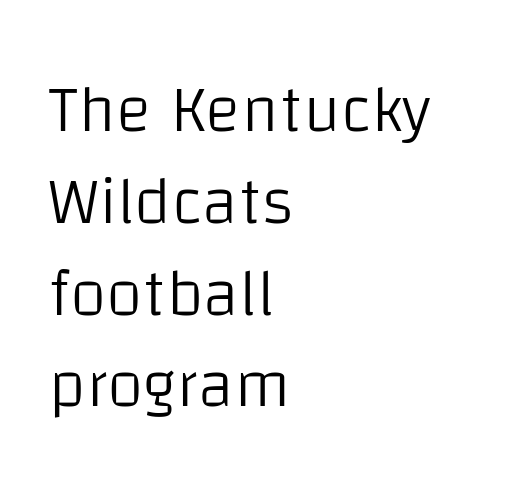
The image shows 67 px light sans-serif type, upright; set left-aligned, normal line spacing (1.37x), normal letter spacing, not underlined; low stroke contrast and a large x-height.
